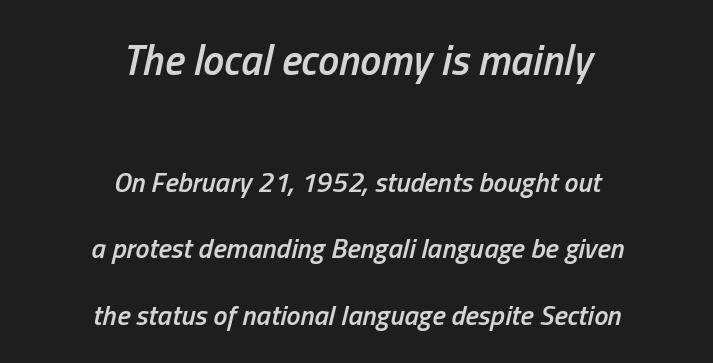
Q: Is the text bold? A: Semi-bold.
Q: Is the text italic (slanted)? A: Yes, it leans right by about 13 degrees.
Q: Is the text underlined? A: No.
Q: How is the paragraph aligned? A: Centered.
Q: Is the spacing between letters normal or unusually wide? A: Normal.
Q: Is the spacing between lines tight, normal or loose? A: Loose.
Q: Which block of text is set in a larger size, the first (top) or the second (bottom)? A: The first (top) one.
Q: Width (condensed, normal, or wide)? A: Condensed.
Q: Stroke contrast? A: Low.
Q: x-height? A: Medium.
Q: Monospaced? A: No.
